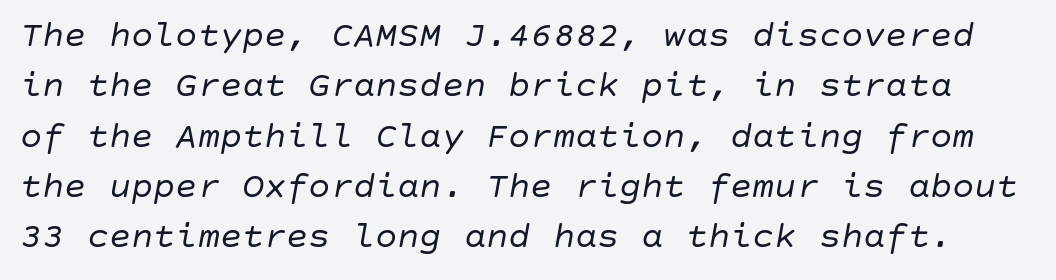
Does the leading feel generous? No, just average. If you drew a line through each stem, it would be angled. Any mark beneath the type? The region is blank. Tracking value appears to be zero — textbook default spacing.
